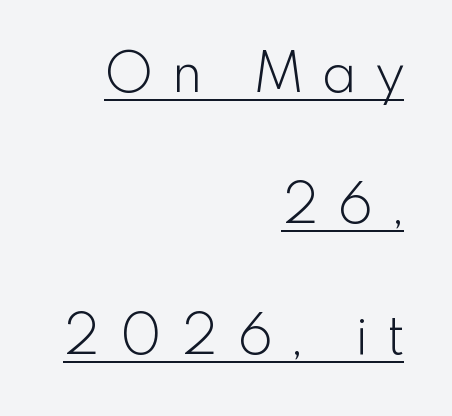
{"serif": "no", "italic": "no", "bold": "no", "weight": "light", "width": "normal", "x_height": "small", "monospaced": "no", "underline": "yes", "align": "right", "line_spacing": "loose", "line_spacing_ratio": 2.38, "letter_spacing": "wide", "letter_spacing_em": 0.36, "glyph_px": 55}
